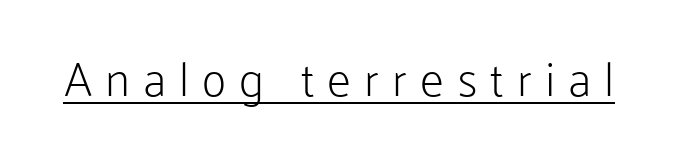
The image shows 48 px light sans-serif type, upright; set unusually wide letter spacing (+0.27 em), underlined; low stroke contrast and a medium x-height.
